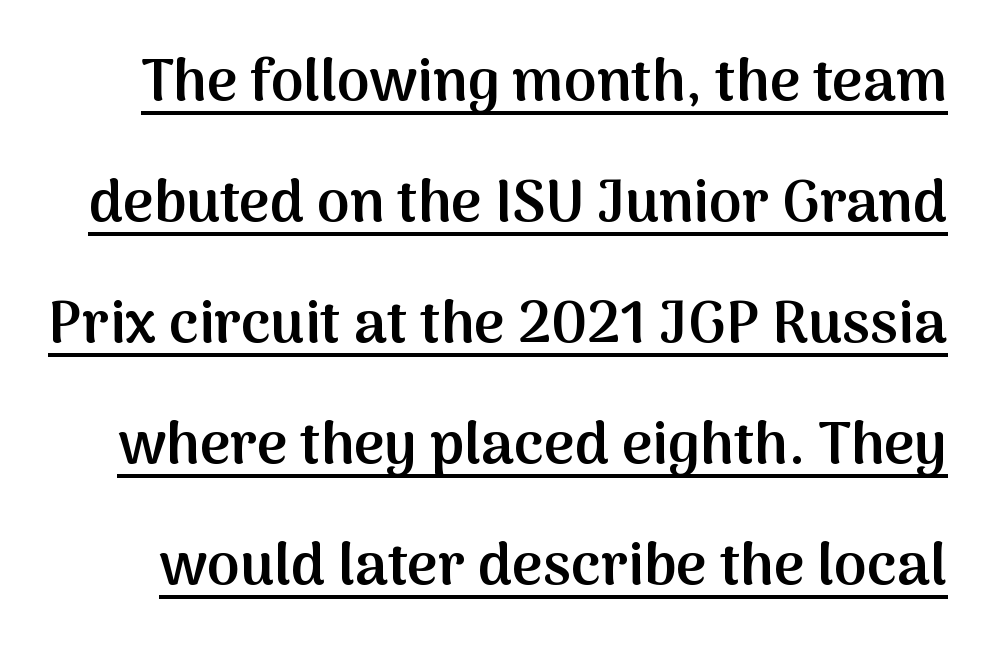
Q: Is the text bold? A: Semi-bold.
Q: Is the text italic (slanted)? A: No, it is upright.
Q: Is the typeface a serif or a sans-serif typeface? A: Sans-serif.
Q: Is the text underlined? A: Yes.
Q: Is the spacing between letters normal or unusually wide? A: Normal.
Q: Is the spacing between lines tight, normal or loose? A: Loose.
Q: Width (condensed, normal, or wide)? A: Normal.
Q: Stroke contrast? A: Medium.
Q: x-height? A: Medium.
Q: Monospaced? A: No.
